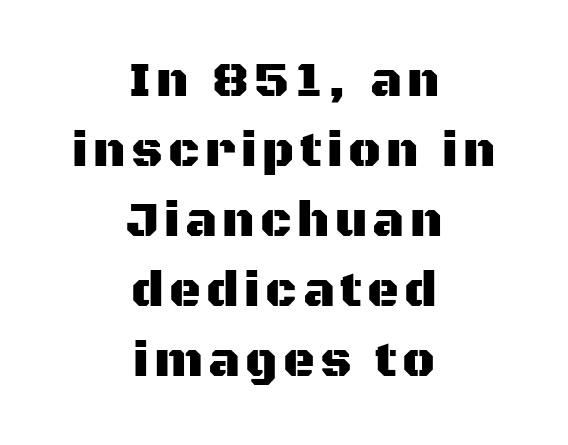
{"serif": "no", "italic": "no", "width": "normal", "stroke_contrast": "medium", "x_height": "large", "monospaced": "no", "underline": "no", "align": "center", "line_spacing": "normal", "line_spacing_ratio": 1.43, "glyph_px": 49}
